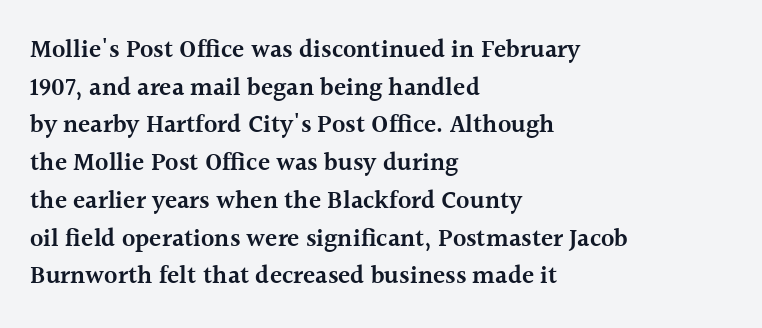
The image shows 25 px text type, upright; set left-aligned, normal line spacing (1.51x), normal letter spacing, not underlined.
